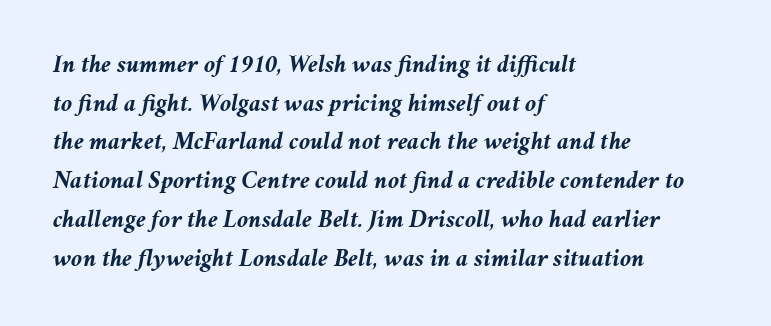
{"italic": "yes", "lean": "right", "slant_degrees": 11, "bold": "yes", "underline": "no", "align": "left", "line_spacing": "normal", "line_spacing_ratio": 1.55, "letter_spacing": "normal", "letter_spacing_em": 0.0, "glyph_px": 25}
